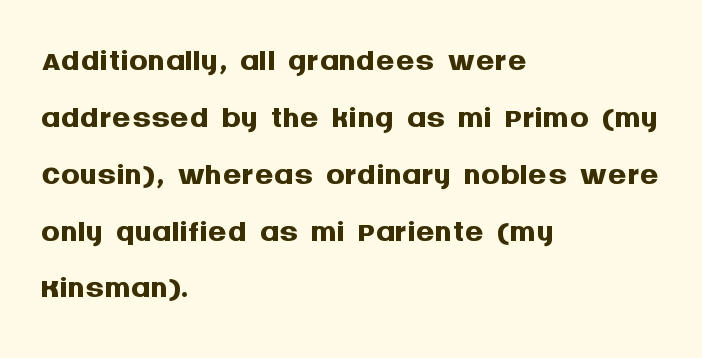
Designer's note — italics off, roman on. Line starts are locked; line ends wander. The gaps between neighbouring characters are ordinary and unremarkable. Underline: absent.
